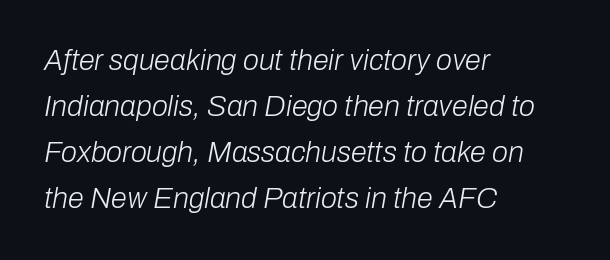
The designer left line spacing at the default. The text block is weighted toward the left margin, trailing off unevenly rightward. The lettering tilts uniformly, giving the passage an italic look. These lines are rendered in a variable-pitch font.
